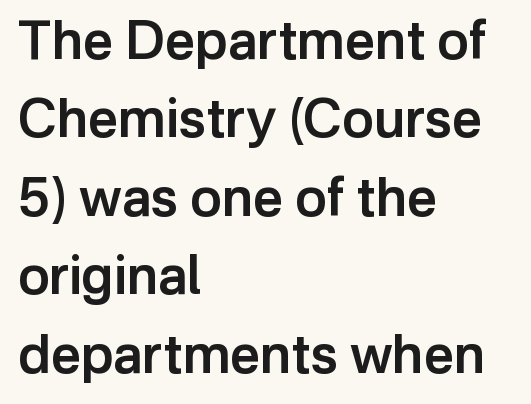
Q: Is the text bold? A: Semi-bold.
Q: Is the text italic (slanted)? A: No, it is upright.
Q: Is the typeface a serif or a sans-serif typeface? A: Sans-serif.
Q: Is the text underlined? A: No.
Q: How is the paragraph aligned? A: Left-aligned.
Q: Is the spacing between letters normal or unusually wide? A: Normal.
Q: Is the spacing between lines tight, normal or loose? A: Normal.
Q: Width (condensed, normal, or wide)? A: Normal.
Q: Stroke contrast? A: Low.
Q: x-height? A: Medium.
Q: Monospaced? A: No.
